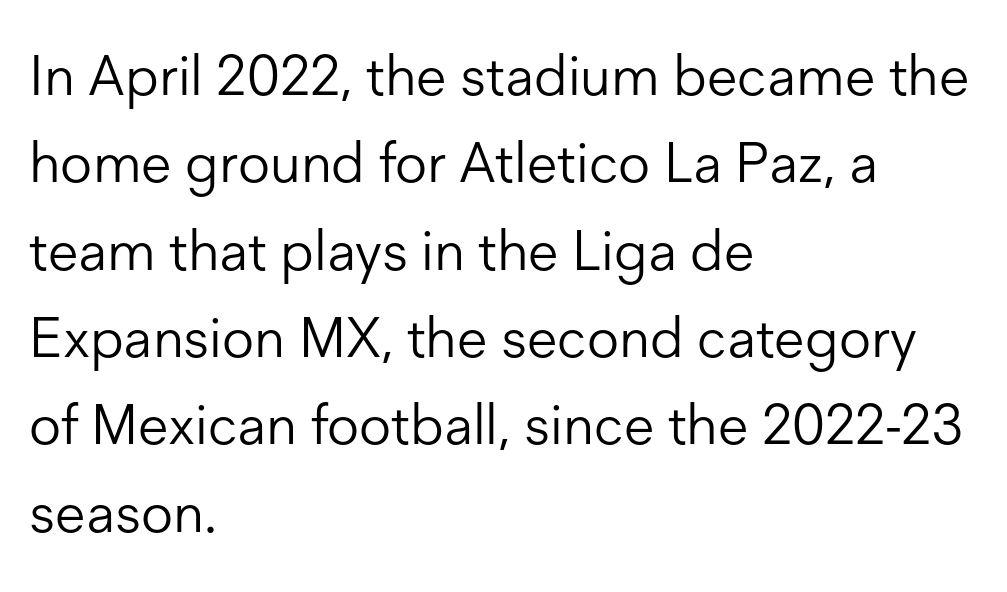
{"serif": "no", "italic": "no", "bold": "no", "weight": "light", "width": "normal", "stroke_contrast": "low", "x_height": "medium", "monospaced": "no", "underline": "no", "align": "left", "line_spacing": "normal", "line_spacing_ratio": 1.56, "letter_spacing": "normal", "letter_spacing_em": 0.0, "glyph_px": 56}
